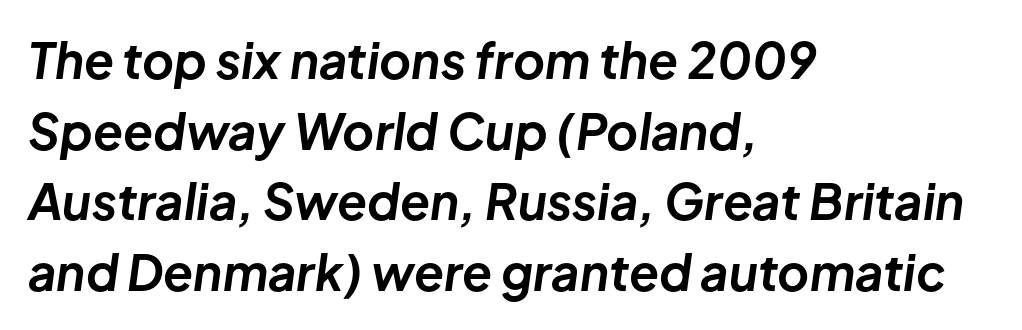
The image shows 49 px bold type, italic (leaning right); set left-aligned, normal line spacing (1.44x), normal letter spacing, not underlined; low stroke contrast and a medium x-height.
